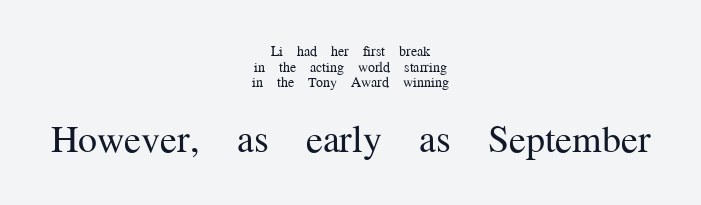
What kind of face is this? One with serifs. The lettering holds an erect, upright posture throughout. Just letters on the line, the space beneath them empty. Each line is balanced around a shared central axis. Weight: regular or lighter. What stands out about the letter spacing? Nothing — it is the standard amount.
